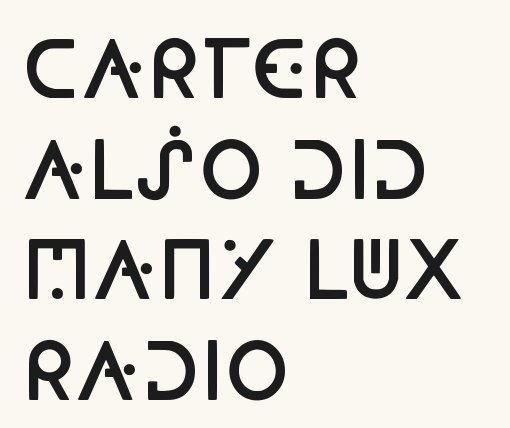
{"serif": "no", "italic": "no", "bold": "semi", "weight": "semibold", "width": "condensed", "stroke_contrast": "low", "x_height": "large", "monospaced": "no", "underline": "no", "align": "left", "line_spacing": "normal", "line_spacing_ratio": 1.29, "letter_spacing": "normal", "letter_spacing_em": 0.0, "glyph_px": 78}
